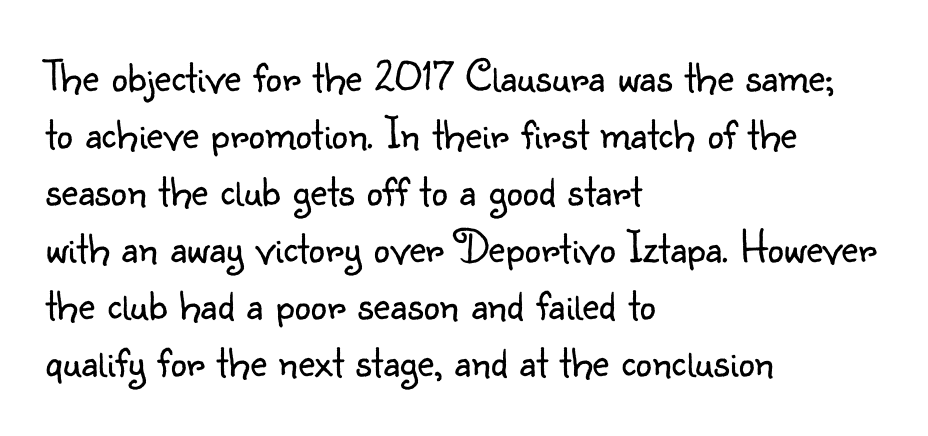
The image shows 46 px light sans-serif type, upright; set left-aligned, line spacing 1.24x, normal letter spacing, not underlined; low stroke contrast and a small x-height.
